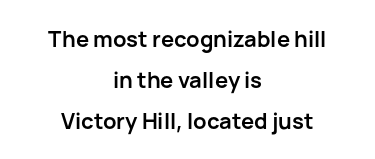
These lines stack symmetrically, like a column narrowing and widening about its center. Nobody drew a line under any word here. These lines keep a tight, regular rhythm from letter to letter. Vertical strokes here are truly vertical.
